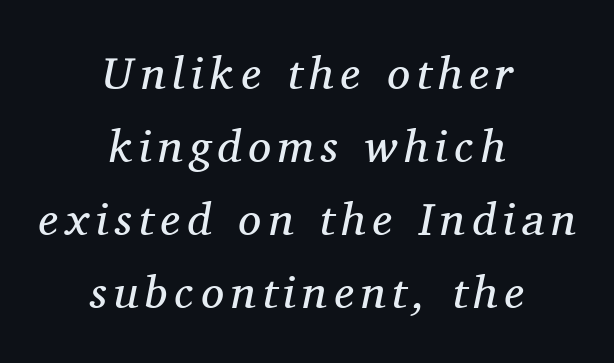
Q: Is the text bold? A: No.
Q: Is the text italic (slanted)? A: Yes, it leans right by about 11 degrees.
Q: Is the typeface a serif or a sans-serif typeface? A: Serif.
Q: Is the text underlined? A: No.
Q: How is the paragraph aligned? A: Centered.
Q: Is the spacing between lines tight, normal or loose? A: Normal.
Q: Width (condensed, normal, or wide)? A: Normal.
Q: Stroke contrast? A: Medium.
Q: x-height? A: Medium.
Q: Monospaced? A: No.
